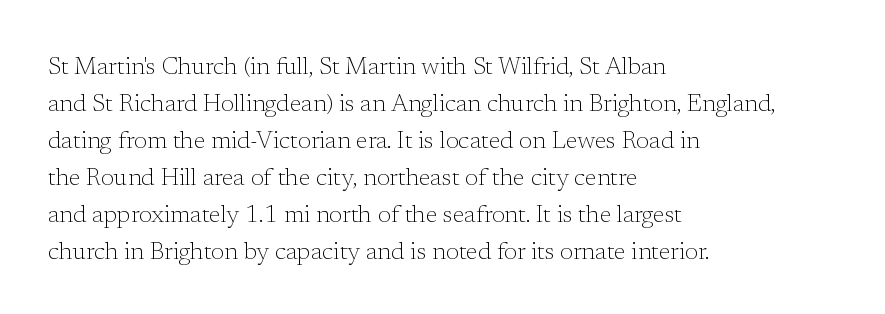
Q: Is the text bold? A: No.
Q: Is the text italic (slanted)? A: No, it is upright.
Q: Is the text underlined? A: No.
Q: How is the paragraph aligned? A: Left-aligned.
Q: Is the spacing between letters normal or unusually wide? A: Normal.
Q: Is the spacing between lines tight, normal or loose? A: Normal.
